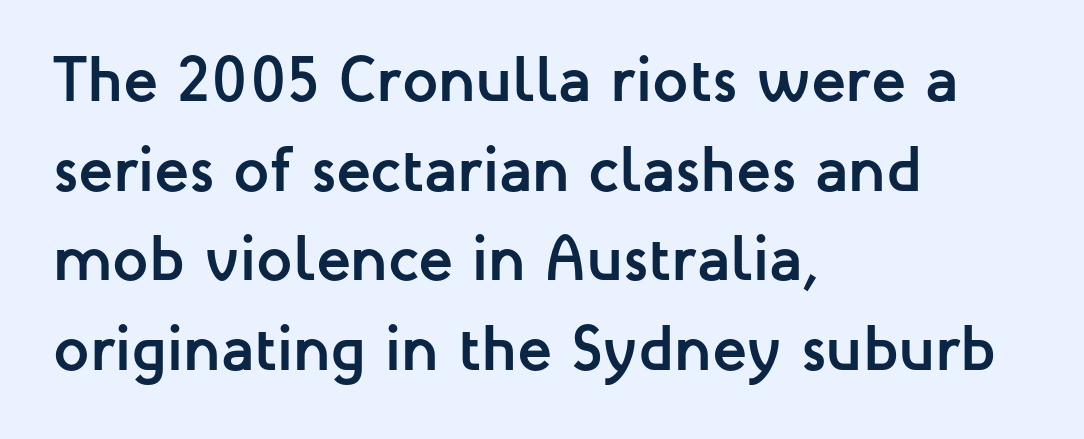
Q: Is the text bold? A: Yes.
Q: Is the text italic (slanted)? A: No, it is upright.
Q: Is the typeface a serif or a sans-serif typeface? A: Sans-serif.
Q: Is the text underlined? A: No.
Q: How is the paragraph aligned? A: Left-aligned.
Q: Is the spacing between letters normal or unusually wide? A: Normal.
Q: Is the spacing between lines tight, normal or loose? A: Normal.
Q: Width (condensed, normal, or wide)? A: Normal.
Q: Stroke contrast? A: Low.
Q: x-height? A: Medium.
Q: Monospaced? A: No.
